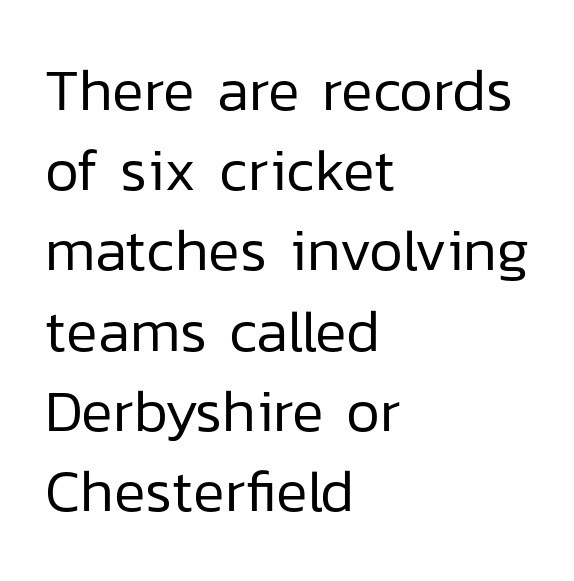
Compared with typical paragraphs, the rows here are spaced about the same. The font's upright variant was chosen for this text. The passage shown is typed in a proportional face where columns would drift. Has an underline been added? It has not. In terms of letterform style, serifs are entirely absent.
